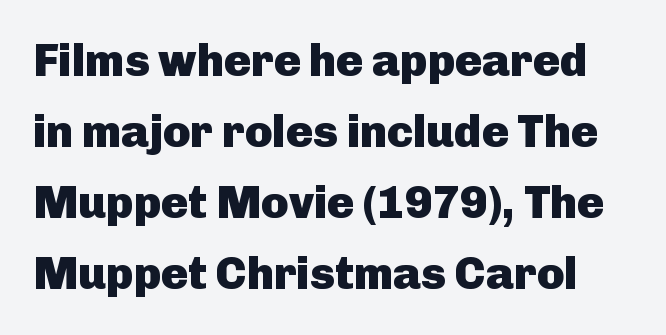
The image shows 45 px heavy sans-serif type, upright; set normal line spacing (1.58x), normal letter spacing, not underlined; low stroke contrast and a medium x-height.
